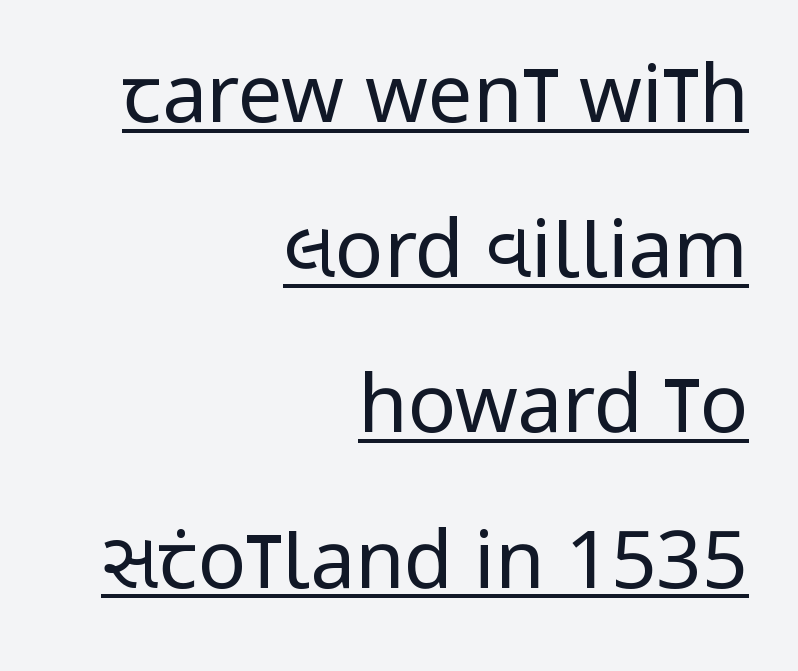
{"serif": "no", "italic": "no", "bold": "no", "weight": "regular", "width": "condensed", "stroke_contrast": "low", "x_height": "large", "monospaced": "no", "underline": "yes", "align": "right", "line_spacing": "loose", "line_spacing_ratio": 1.94, "letter_spacing": "normal", "letter_spacing_em": 0.0, "glyph_px": 80}
